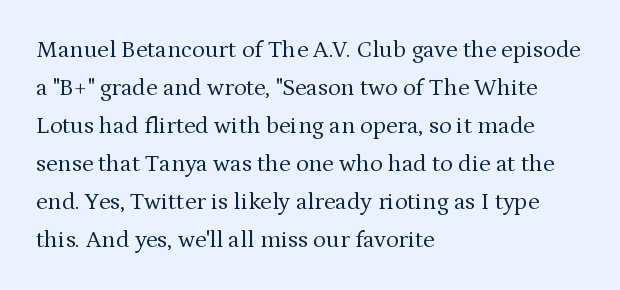
{"italic": "no", "bold": "no", "underline": "no", "align": "left", "line_spacing": "normal", "line_spacing_ratio": 1.58, "letter_spacing": "normal", "letter_spacing_em": 0.0, "glyph_px": 24}
